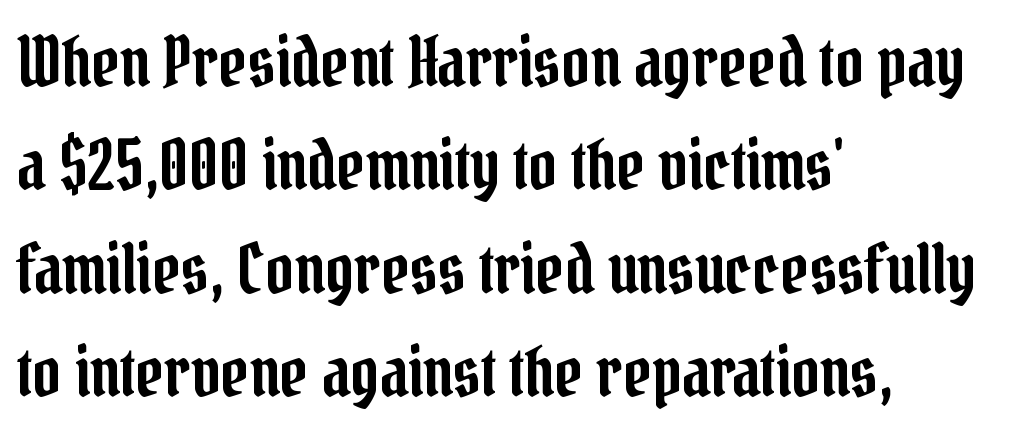
Tracking value appears to be zero — textbook default spacing. Leading matches the norm, producing a regular column. The passage is arranged the way most books set body copy — flush left. Each letter keeps its own natural width here, so spacing adapts to shape.
